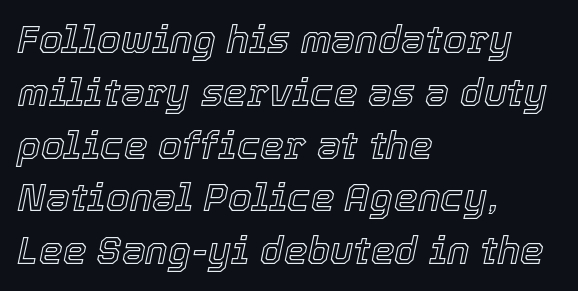
{"italic": "yes", "lean": "right", "slant_degrees": 12, "width": "normal", "x_height": "medium", "monospaced": "no", "underline": "no", "align": "left", "line_spacing": "normal", "line_spacing_ratio": 1.39, "letter_spacing": "normal", "letter_spacing_em": 0.0, "glyph_px": 38}
